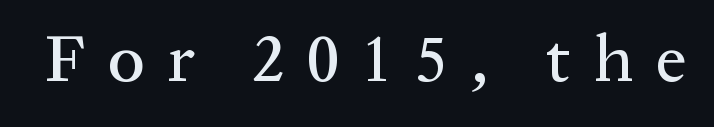
Q: Is the text italic (slanted)? A: No, it is upright.
Q: Is the typeface a serif or a sans-serif typeface? A: Serif.
Q: Is the text underlined? A: No.
Q: Is the spacing between letters normal or unusually wide? A: Unusually wide.
Q: Width (condensed, normal, or wide)? A: Normal.
Q: Stroke contrast? A: Medium.
Q: x-height? A: Medium.
Q: Monospaced? A: No.
